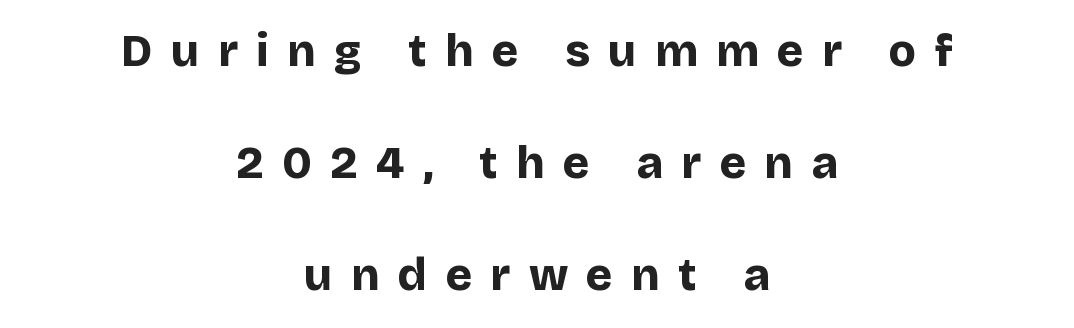
The image shows 45 px bold sans-serif type, upright; set centered, loose line spacing (2.49x), unusually wide letter spacing (+0.41 em), not underlined; low stroke contrast and a large x-height.
